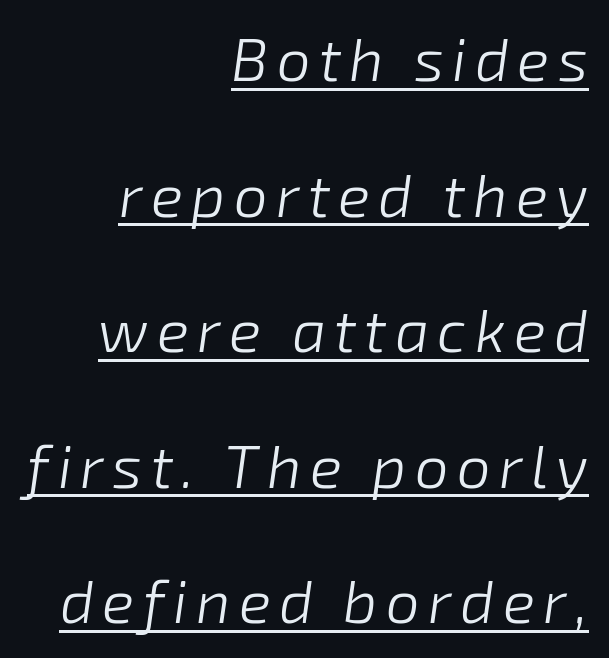
{"italic": "yes", "lean": "right", "slant_degrees": 8, "bold": "no", "weight": "light", "width": "normal", "stroke_contrast": "low", "x_height": "medium", "monospaced": "no", "underline": "yes", "align": "right", "line_spacing": "loose", "line_spacing_ratio": 2.26, "glyph_px": 60}
